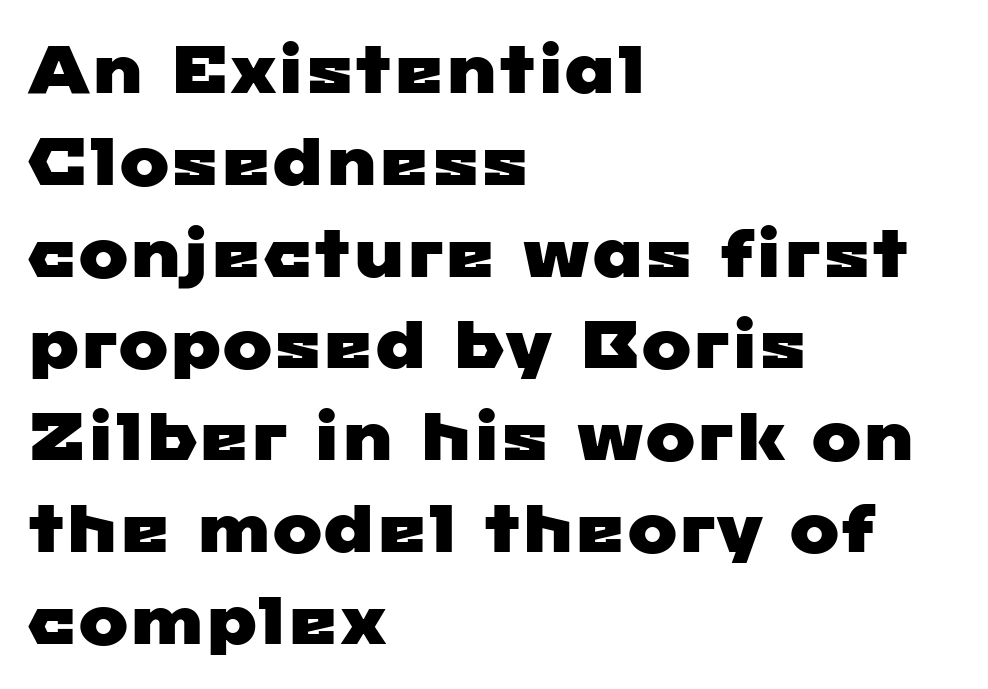
The image shows 67 px wide sans-serif type; set left-aligned, normal line spacing (1.37x), normal letter spacing, not underlined; low stroke contrast and a medium x-height.
